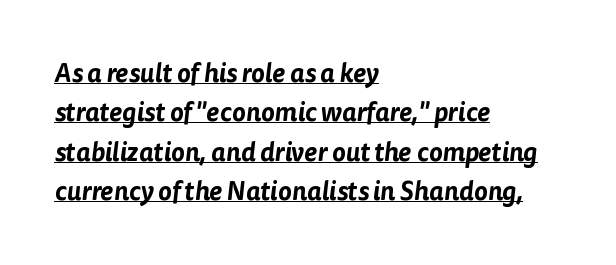
{"underline": "yes", "align": "left", "line_spacing": "normal", "line_spacing_ratio": 1.51, "letter_spacing": "normal", "letter_spacing_em": 0.0, "glyph_px": 26}
